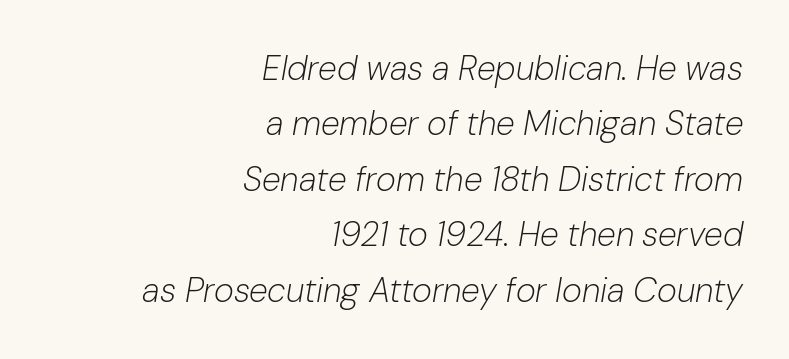
{"italic": "yes", "lean": "right", "slant_degrees": 10, "bold": "no", "weight": "light", "width": "normal", "stroke_contrast": "low", "x_height": "medium", "monospaced": "no", "underline": "no", "align": "right", "line_spacing": "normal", "line_spacing_ratio": 1.63, "letter_spacing": "normal", "letter_spacing_em": 0.0, "glyph_px": 34}
